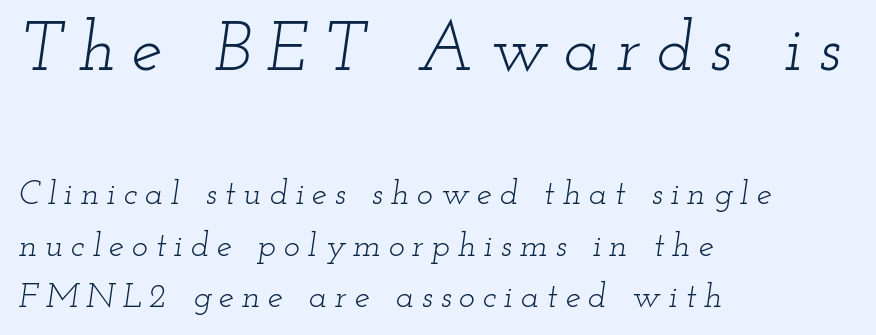
{"serif": "yes", "italic": "yes", "lean": "right", "slant_degrees": 12, "bold": "no", "weight": "light", "width": "wide", "stroke_contrast": "low", "x_height": "small", "monospaced": "no", "underline": "no", "align": "left", "line_spacing": "normal", "line_spacing_ratio": 1.52, "letter_spacing": "wide", "letter_spacing_em": 0.23, "larger_block": "first", "size_ratio": 2.03, "glyph_px": 69}
